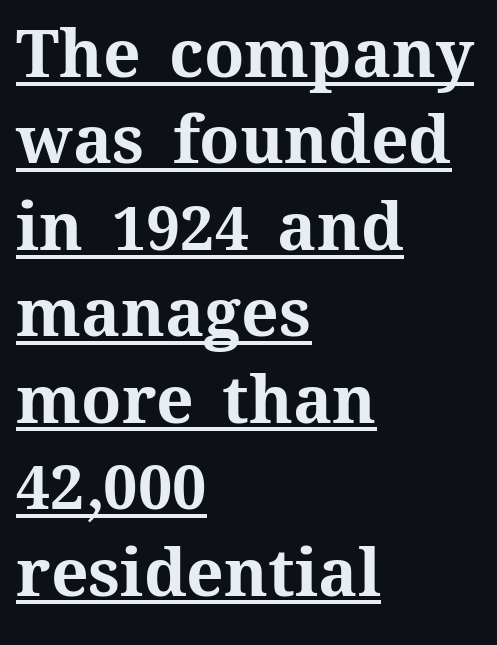
The image shows 66 px bold type, upright; set left-aligned, normal line spacing (1.31x), normal letter spacing, underlined; medium stroke contrast and a medium x-height.
